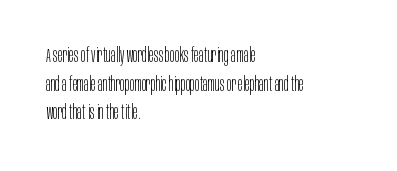
{"italic": "no", "bold": "no", "underline": "no", "align": "left", "line_spacing": "normal", "line_spacing_ratio": 1.43, "letter_spacing": "normal", "letter_spacing_em": 0.0, "glyph_px": 20}
